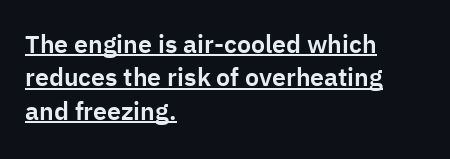
{"italic": "no", "underline": "yes", "align": "left", "line_spacing": "normal", "line_spacing_ratio": 1.34, "letter_spacing": "normal", "letter_spacing_em": 0.0, "glyph_px": 25}
